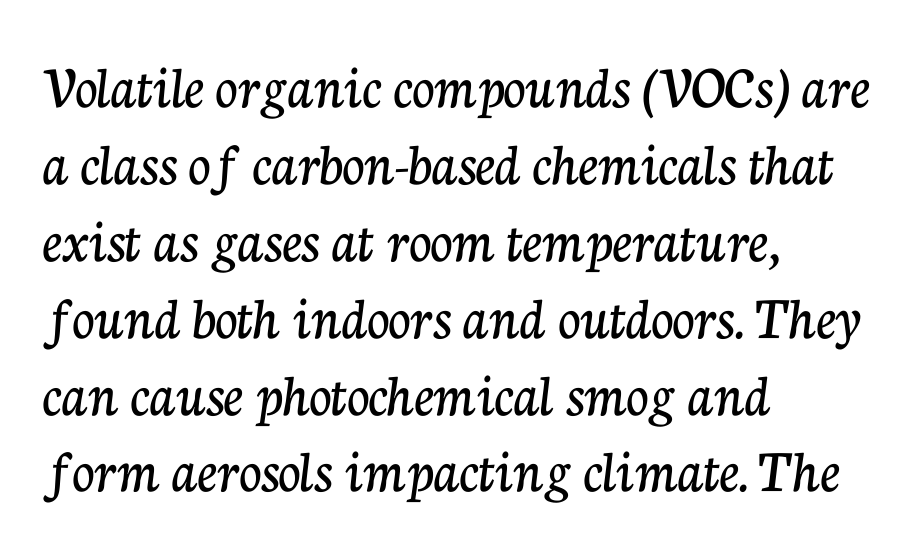
Classification — serif. Is the block centered? No — it sits flush against the left margin. Varying glyph widths throughout — classic text-font behaviour. The letterforms sit shoulder to shoulder at normal distance.
